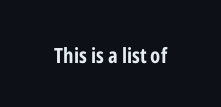
The image shows 21 px bold type, upright; set normal letter spacing, not underlined.
